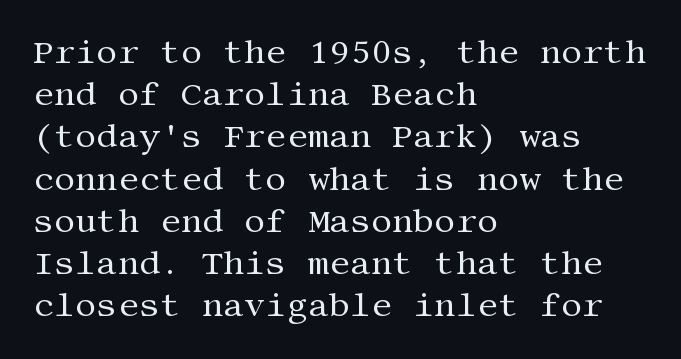
Q: Is the text bold? A: No.
Q: Is the text italic (slanted)? A: No, it is upright.
Q: Is the typeface a serif or a sans-serif typeface? A: Serif.
Q: Is the text underlined? A: No.
Q: How is the paragraph aligned? A: Left-aligned.
Q: Is the spacing between letters normal or unusually wide? A: Normal.
Q: Is the spacing between lines tight, normal or loose? A: Normal.
Q: Width (condensed, normal, or wide)? A: Normal.
Q: Stroke contrast? A: Medium.
Q: x-height? A: Large.
